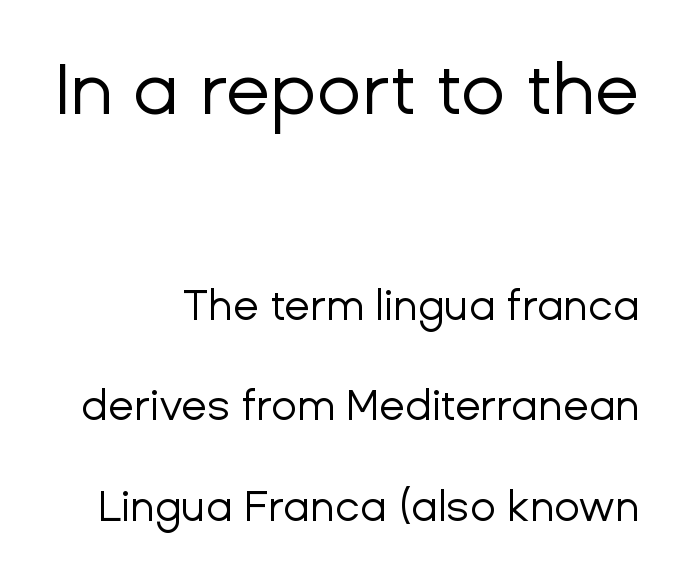
{"serif": "no", "italic": "no", "bold": "no", "weight": "regular", "width": "normal", "stroke_contrast": "low", "x_height": "medium", "monospaced": "no", "underline": "no", "align": "right", "line_spacing": "loose", "line_spacing_ratio": 2.39, "letter_spacing": "normal", "letter_spacing_em": 0.0, "larger_block": "first", "size_ratio": 1.74, "glyph_px": 73}
